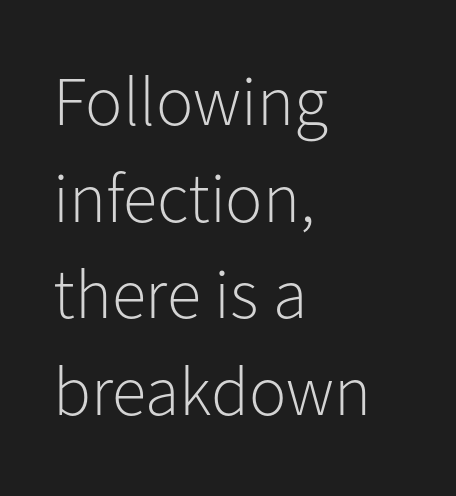
The letterforms sit at book weight or below. These lines are rendered in a variable-pitch font. You can tell from the bare stems that sans-serif type was used. If you measured baseline to baseline, you'd find a middling distance.
